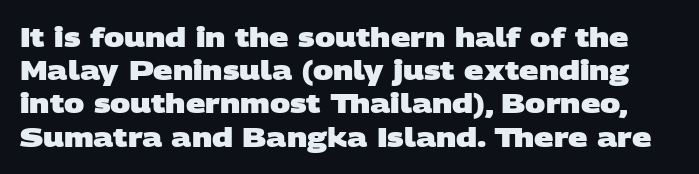
{"bold": "yes", "underline": "no", "line_spacing_ratio": 1.23, "letter_spacing": "normal", "letter_spacing_em": 0.0, "glyph_px": 27}
